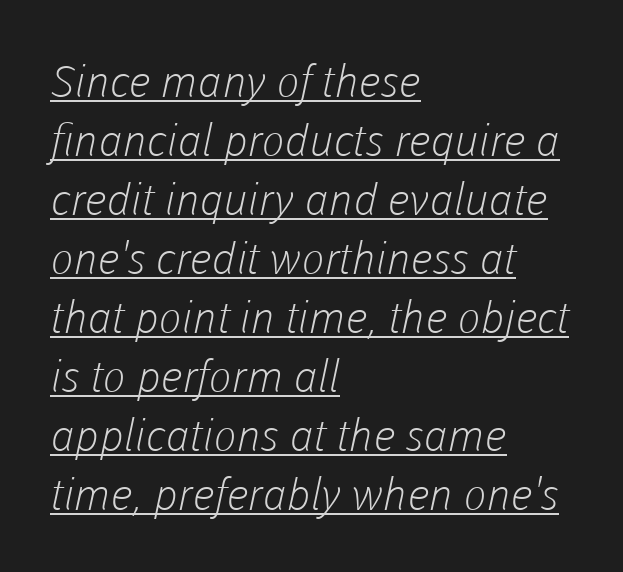
The image shows 44 px light sans-serif type; set left-aligned, normal line spacing (1.34x), normal letter spacing, underlined; low stroke contrast and a medium x-height.
